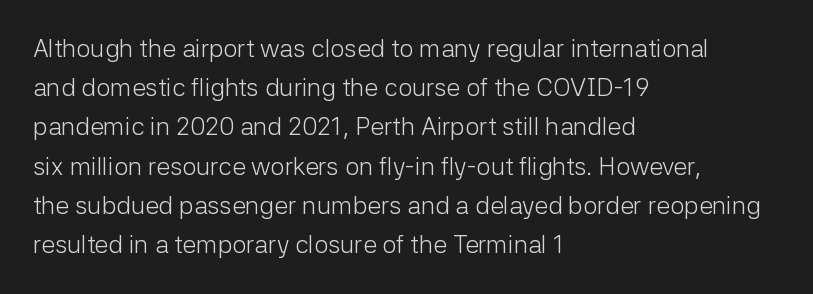
Is this a heavy cut? Hardly; it is regular or lighter. In CSS terms this would be text-align: left. Words appear dense and cohesive because spacing is normal. The gap between lines stays unmarked. Reading down the column, the eye jumps a familiar distance to each next line. This is roman type, the default non-slanted kind.
